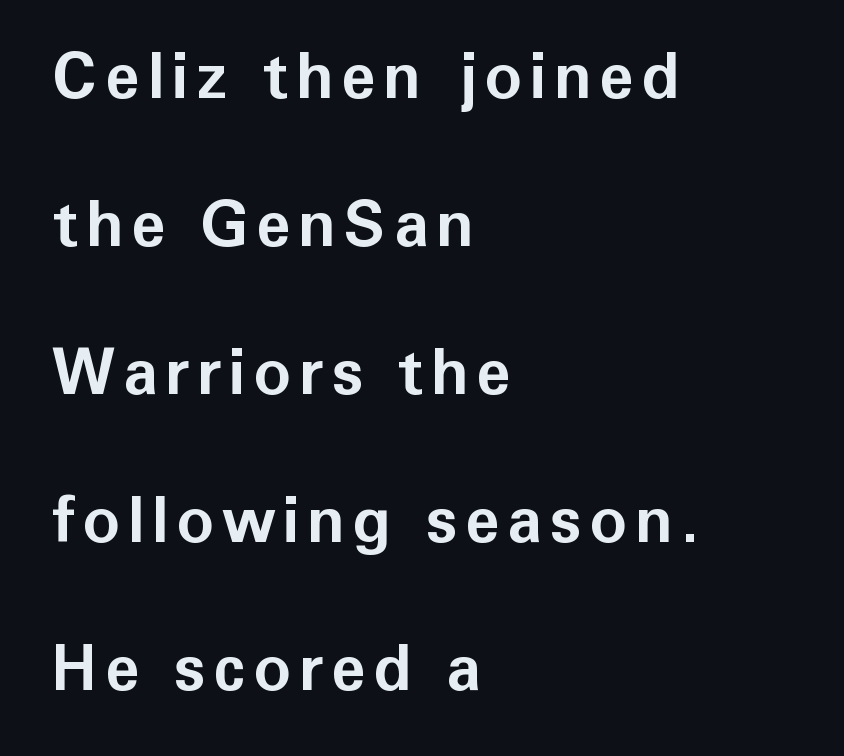
The lettering stays uniformly vertical, giving the passage a roman look. Do the characters align in a grid? No, the font is proportional. The face used here has the dense, thick strokes of a bold. Typeset ragged right — the left edge is the straight one. A clean baseline with only descenders dipping below it. The passage shown stacks its lines with a broad gap.
